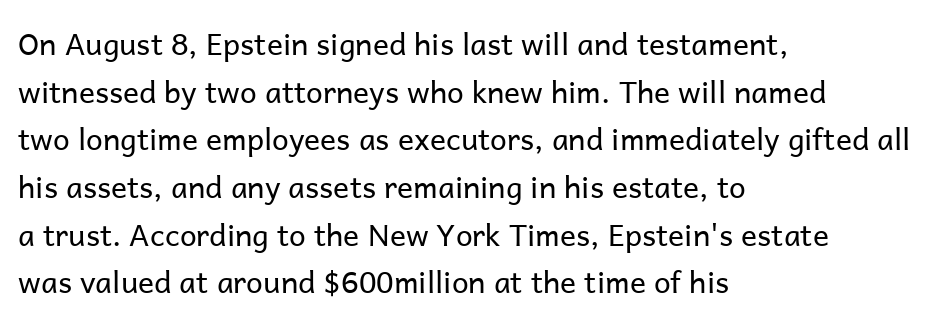
The image shows 30 px regular-weight sans-serif type, upright; set left-aligned, normal line spacing (1.59x), normal letter spacing, not underlined; low stroke contrast and a medium x-height.
